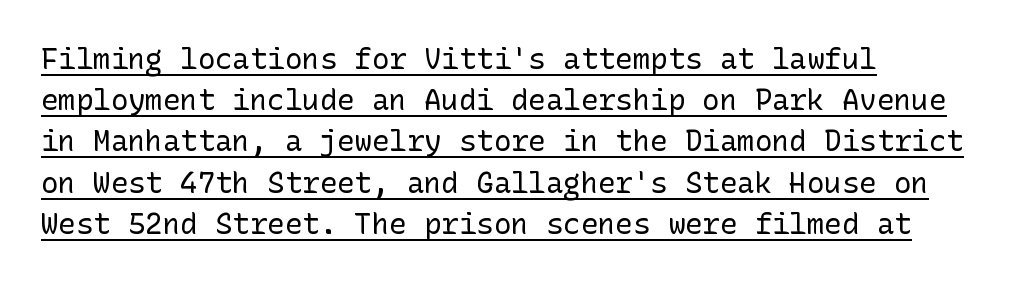
The image shows 29 px regular-weight sans-serif type, upright; set left-aligned, normal line spacing (1.42x), normal letter spacing, underlined; low stroke contrast and a medium x-height.
